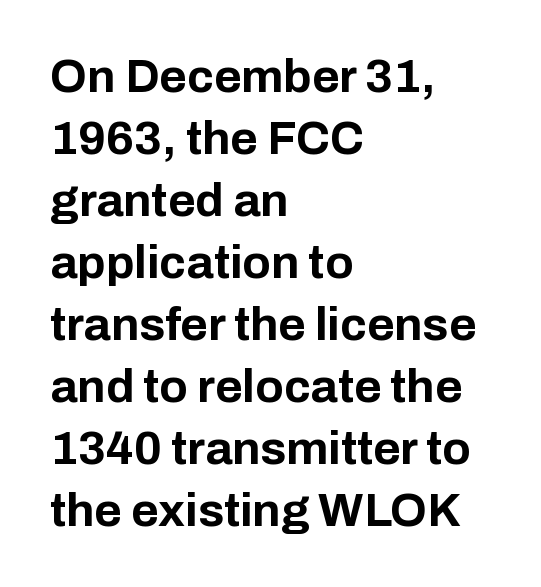
{"serif": "no", "italic": "no", "bold": "yes", "weight": "bold", "width": "normal", "stroke_contrast": "low", "x_height": "medium", "monospaced": "no", "underline": "no", "align": "left", "line_spacing": "normal", "line_spacing_ratio": 1.32, "letter_spacing": "normal", "letter_spacing_em": 0.0, "glyph_px": 47}
